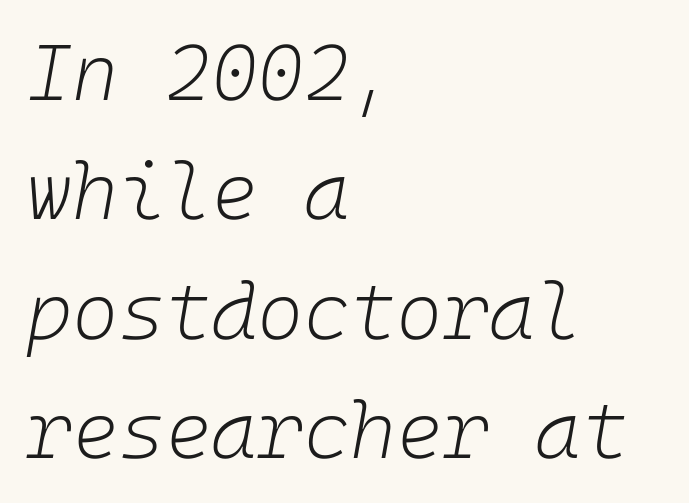
The image shows 79 px light type, italic (leaning right); set left-aligned, normal line spacing (1.51x), normal letter spacing, not underlined; low stroke contrast and a medium x-height.
